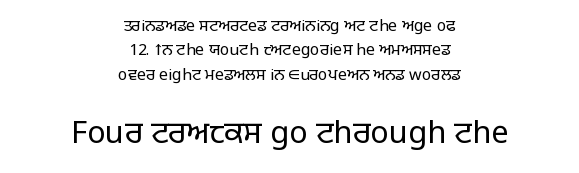
The image shows 31 px light sans-serif type, upright; set centered, normal line spacing (1.53x), normal letter spacing, not underlined; the second (bottom) block is 1.94x larger; low stroke contrast and a large x-height.
